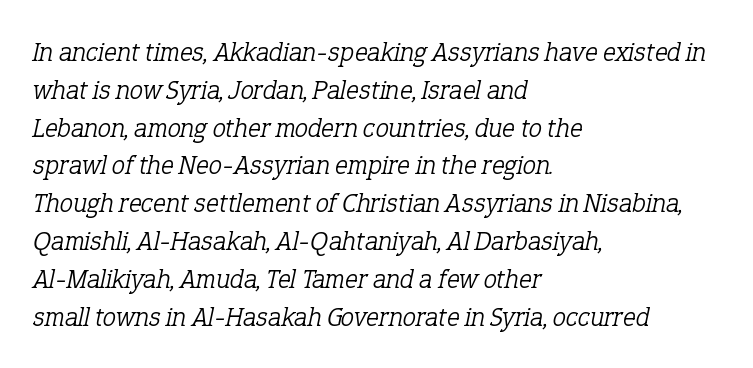
{"italic": "yes", "lean": "right", "slant_degrees": 12, "bold": "no", "underline": "no", "align": "left", "line_spacing": "normal", "line_spacing_ratio": 1.4, "letter_spacing": "normal", "letter_spacing_em": 0.0, "glyph_px": 27}
